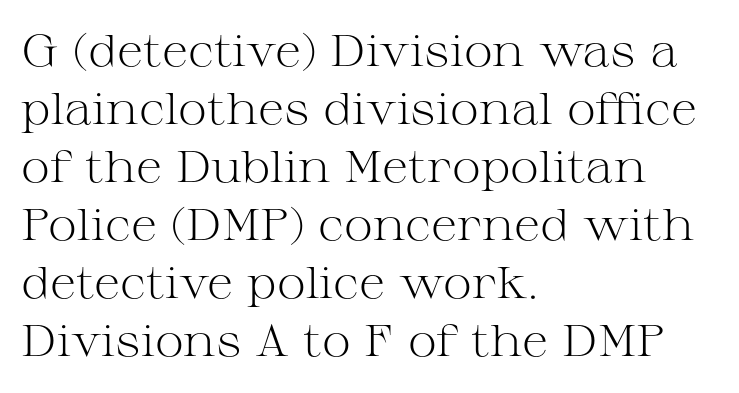
Alignment: flush left. Posture: straight, roman, zero tilt. The face used here is proportionally spaced, like ordinary book or web type. Quick note: underline off. Each letter's strokes conclude with small projecting serifs.
